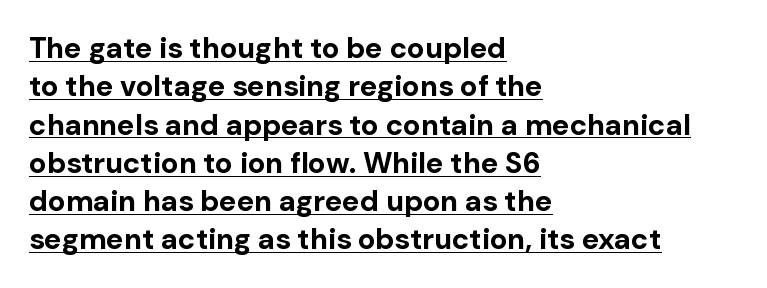
{"serif": "no", "italic": "no", "bold": "yes", "weight": "bold", "width": "normal", "stroke_contrast": "low", "x_height": "medium", "monospaced": "no", "underline": "yes", "align": "left", "line_spacing": "normal", "line_spacing_ratio": 1.32, "letter_spacing": "normal", "letter_spacing_em": 0.0, "glyph_px": 29}
